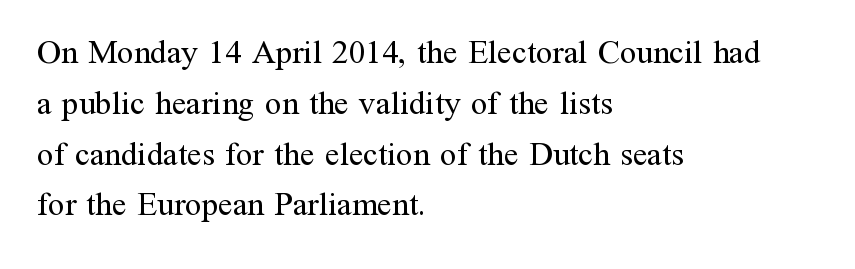
{"serif": "yes", "italic": "no", "bold": "no", "weight": "regular", "width": "normal", "stroke_contrast": "medium", "x_height": "medium", "monospaced": "no", "underline": "no", "align": "left", "line_spacing": "normal", "line_spacing_ratio": 1.54, "letter_spacing": "normal", "letter_spacing_em": 0.0, "glyph_px": 33}
